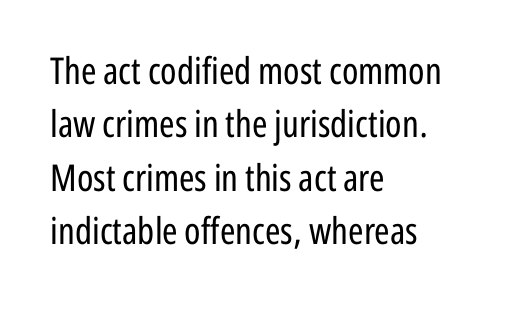
In terms of leading, this rendering sits right in the middle. No extra ink here — the face is not bold. Glance below the letters and you will spot only blank space. The line texture is even and compact thanks to regular tracking. These lines are set flush left with a ragged right edge.
